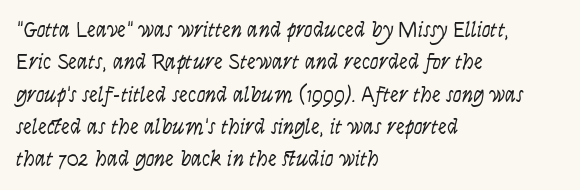
The image shows 22 px text type, italic (leaning right); set left-aligned, normal line spacing (1.47x), normal letter spacing, not underlined.
